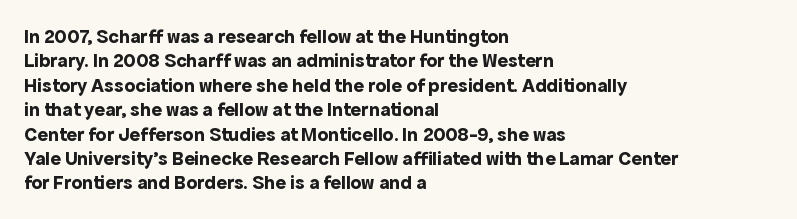
In terms of weight, the rendering is a true, heavy bold. In CSS terms this would be text-align: left. This rendering leaves character spacing at its baseline value. Honestly, there is no underline to notice here at all. The typography opts for an upright posture over an oblique one.
